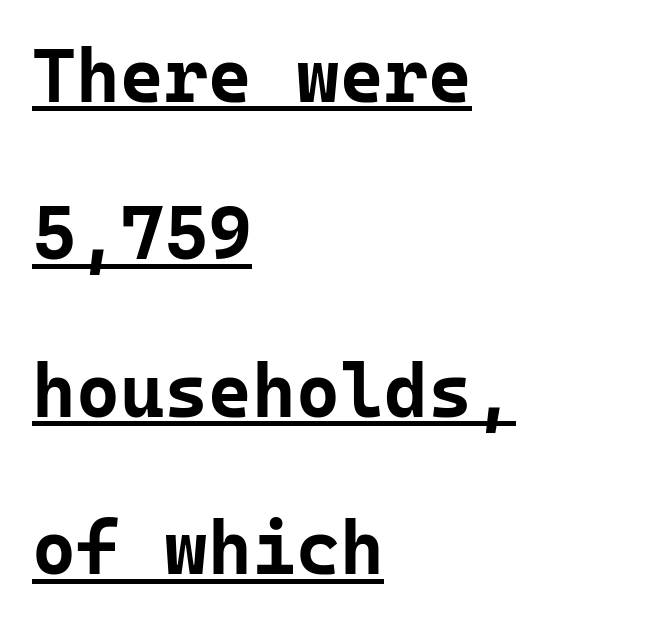
The image shows 75 px bold sans-serif type, upright, monospaced; set left-aligned, loose line spacing (2.1x), normal letter spacing, underlined; low stroke contrast and a medium x-height.
